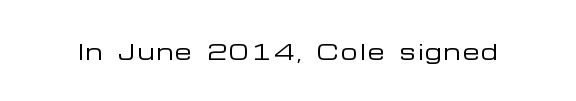
Q: Is the text bold? A: No.
Q: Is the text italic (slanted)? A: No, it is upright.
Q: Is the text underlined? A: No.
